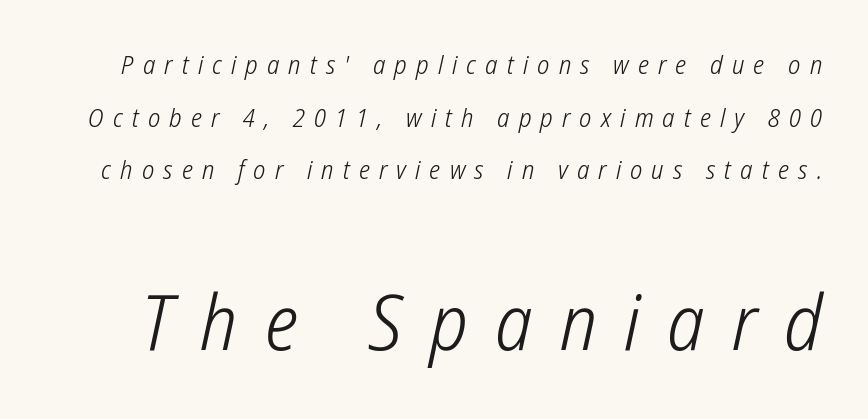
{"serif": "no", "bold": "no", "weight": "light", "width": "condensed", "stroke_contrast": "low", "x_height": "medium", "monospaced": "no", "underline": "no", "line_spacing": "loose", "line_spacing_ratio": 2.02, "letter_spacing": "wide", "letter_spacing_em": 0.35, "larger_block": "second", "size_ratio": 3.0, "glyph_px": 78}
